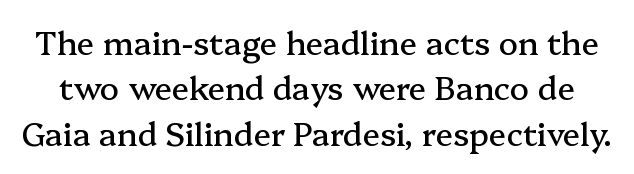
Q: Is the text italic (slanted)? A: No, it is upright.
Q: Is the typeface a serif or a sans-serif typeface? A: Serif.
Q: Is the text underlined? A: No.
Q: Is the spacing between letters normal or unusually wide? A: Normal.
Q: Is the spacing between lines tight, normal or loose? A: Normal.
Q: Width (condensed, normal, or wide)? A: Normal.
Q: Stroke contrast? A: Medium.
Q: x-height? A: Medium.
Q: Monospaced? A: No.
